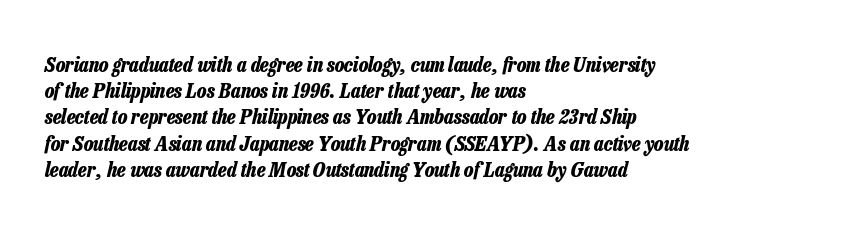
{"italic": "yes", "lean": "right", "slant_degrees": 13, "bold": "yes", "underline": "no", "align": "left", "line_spacing": "normal", "line_spacing_ratio": 1.25, "letter_spacing": "normal", "letter_spacing_em": 0.0, "glyph_px": 21}
